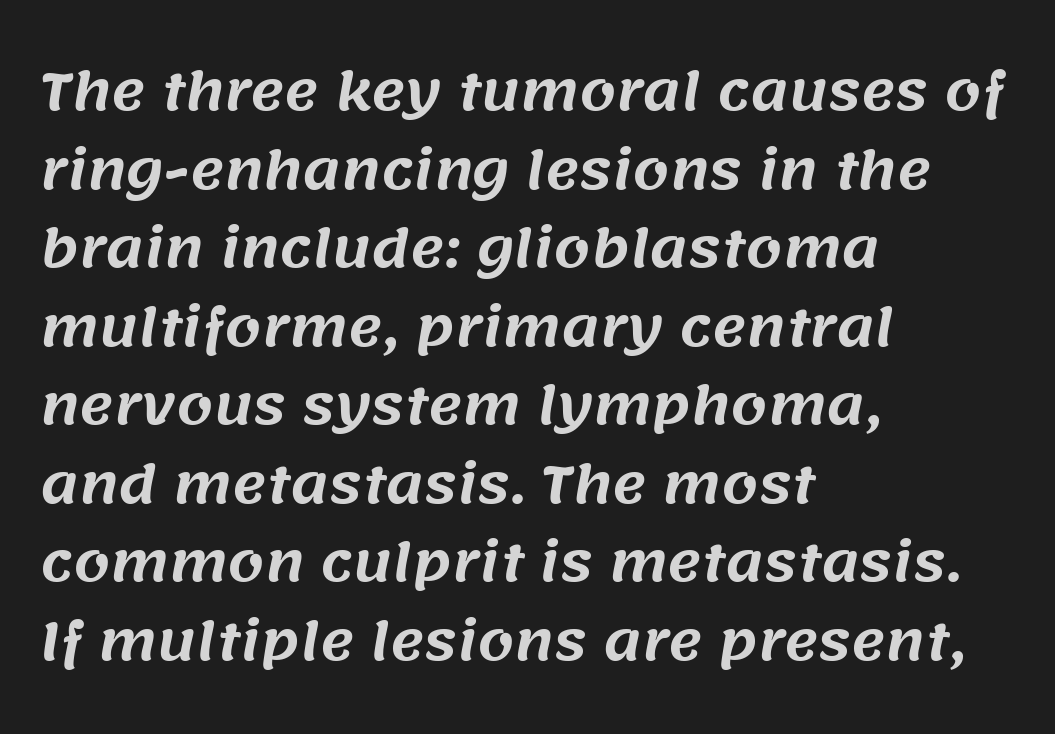
Q: Is the typeface a serif or a sans-serif typeface? A: Sans-serif.
Q: Is the text underlined? A: No.
Q: How is the paragraph aligned? A: Left-aligned.
Q: Is the spacing between letters normal or unusually wide? A: Normal.
Q: Is the spacing between lines tight, normal or loose? A: Normal.
Q: Width (condensed, normal, or wide)? A: Normal.
Q: Stroke contrast? A: Medium.
Q: x-height? A: Large.
Q: Monospaced? A: No.
